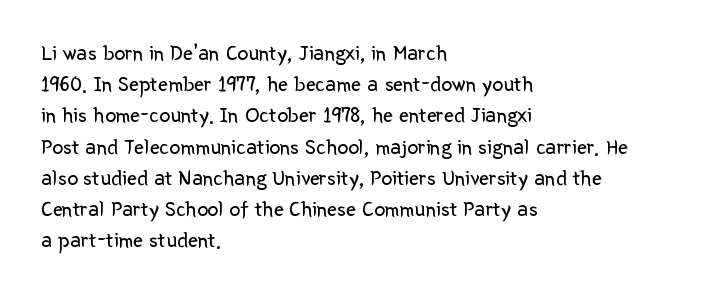
{"italic": "no", "bold": "no", "underline": "no", "align": "left", "line_spacing": "normal", "line_spacing_ratio": 1.42, "letter_spacing": "normal", "letter_spacing_em": 0.0, "glyph_px": 22}
